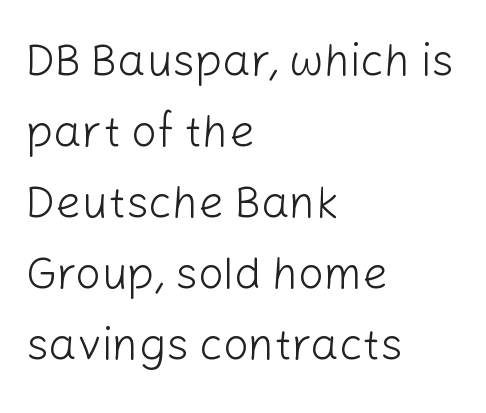
{"serif": "no", "italic": "no", "bold": "no", "weight": "light", "width": "normal", "stroke_contrast": "low", "x_height": "medium", "monospaced": "no", "underline": "no", "align": "left", "line_spacing": "normal", "line_spacing_ratio": 1.58, "letter_spacing": "normal", "letter_spacing_em": 0.0, "glyph_px": 45}
